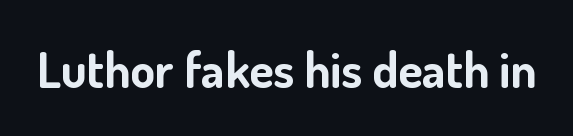
Observe the absence of serifs on each vertical stroke in this sample. If you drew a line through each stem, it would be perfectly vertical. No word sits above an underline. Each word holds together tightly as a unit, with standard inter-letter gaps.
